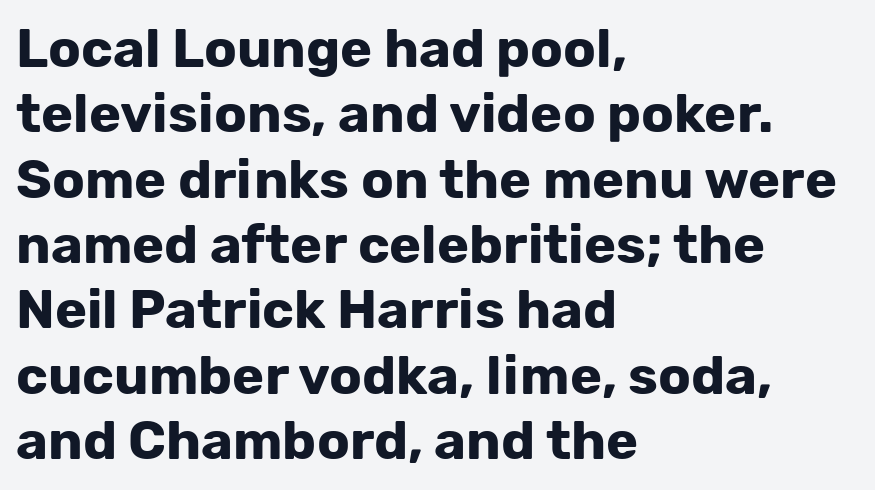
Q: Is the text bold? A: Yes.
Q: Is the text italic (slanted)? A: No, it is upright.
Q: Is the typeface a serif or a sans-serif typeface? A: Sans-serif.
Q: Is the text underlined? A: No.
Q: How is the paragraph aligned? A: Left-aligned.
Q: Is the spacing between letters normal or unusually wide? A: Normal.
Q: Width (condensed, normal, or wide)? A: Normal.
Q: Stroke contrast? A: Low.
Q: x-height? A: Medium.
Q: Monospaced? A: No.
